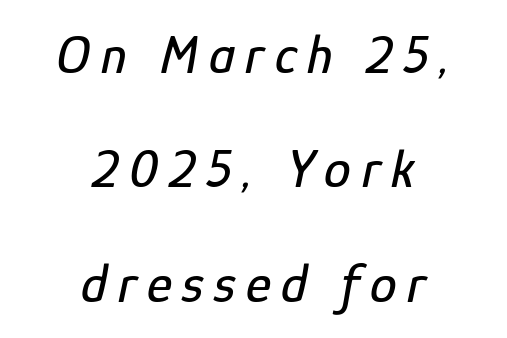
{"italic": "yes", "lean": "right", "slant_degrees": 12, "width": "condensed", "stroke_contrast": "low", "x_height": "medium", "monospaced": "no", "underline": "no", "align": "center", "line_spacing": "loose", "line_spacing_ratio": 2.12, "glyph_px": 54}
